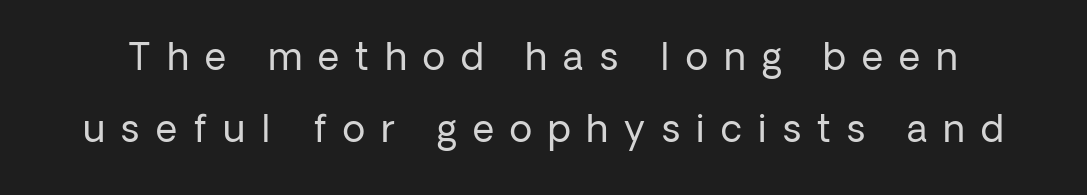
Underline: absent. Character widths vary here, with narrow letters taking less room than wide ones. This is roman type, the default non-slanted kind. Summary of vertical rhythm: relaxed, with wide interline spacing.
